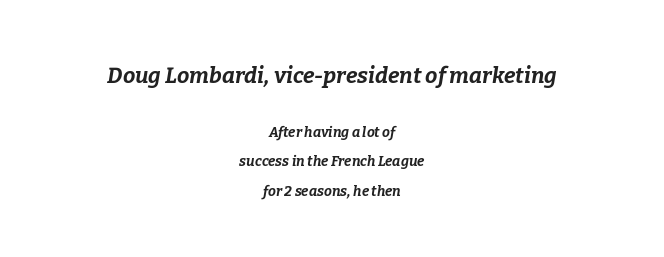
The image shows 22 px bold type, italic (leaning right); set centered, loose line spacing (2.1x), normal letter spacing, not underlined; the first (top) block is 1.57x larger.
